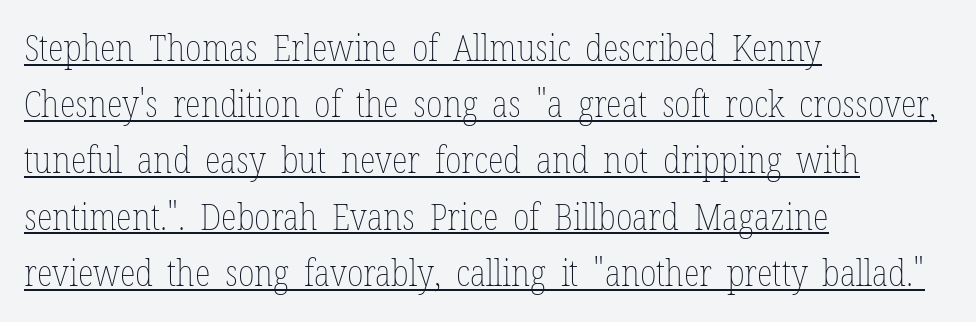
Q: Is the text bold? A: No.
Q: Is the text italic (slanted)? A: No, it is upright.
Q: Is the text underlined? A: Yes.
Q: How is the paragraph aligned? A: Left-aligned.
Q: Is the spacing between letters normal or unusually wide? A: Normal.
Q: Is the spacing between lines tight, normal or loose? A: Normal.
Q: Width (condensed, normal, or wide)? A: Condensed.
Q: Stroke contrast? A: Low.
Q: x-height? A: Medium.
Q: Monospaced? A: No.
